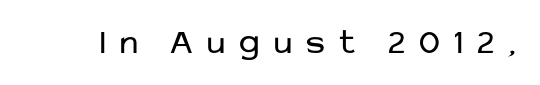
{"serif": "no", "italic": "no", "bold": "no", "weight": "regular", "width": "normal", "stroke_contrast": "low", "x_height": "medium", "monospaced": "no", "underline": "no", "letter_spacing": "wide", "letter_spacing_em": 0.4, "glyph_px": 36}
